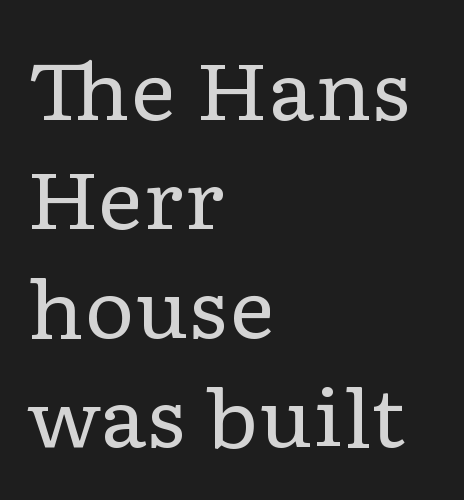
The space beneath each line is pristine and unruled. These lines are composed in type with serifs. Normally led — the rows are evenly, conventionally spaced. Heft: none added — not bold.
